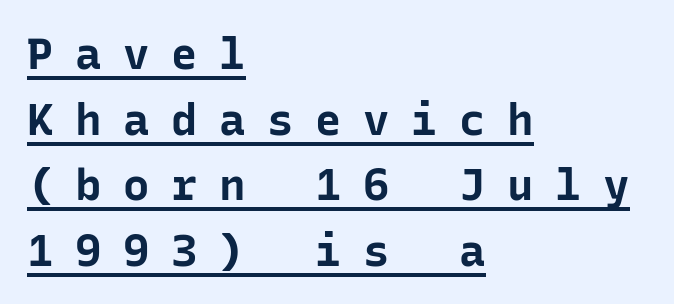
{"serif": "no", "italic": "no", "bold": "yes", "weight": "bold", "width": "normal", "stroke_contrast": "low", "x_height": "medium", "monospaced": "yes", "underline": "yes", "align": "left", "line_spacing": "normal", "line_spacing_ratio": 1.49, "letter_spacing": "wide", "letter_spacing_em": 0.49, "glyph_px": 44}
